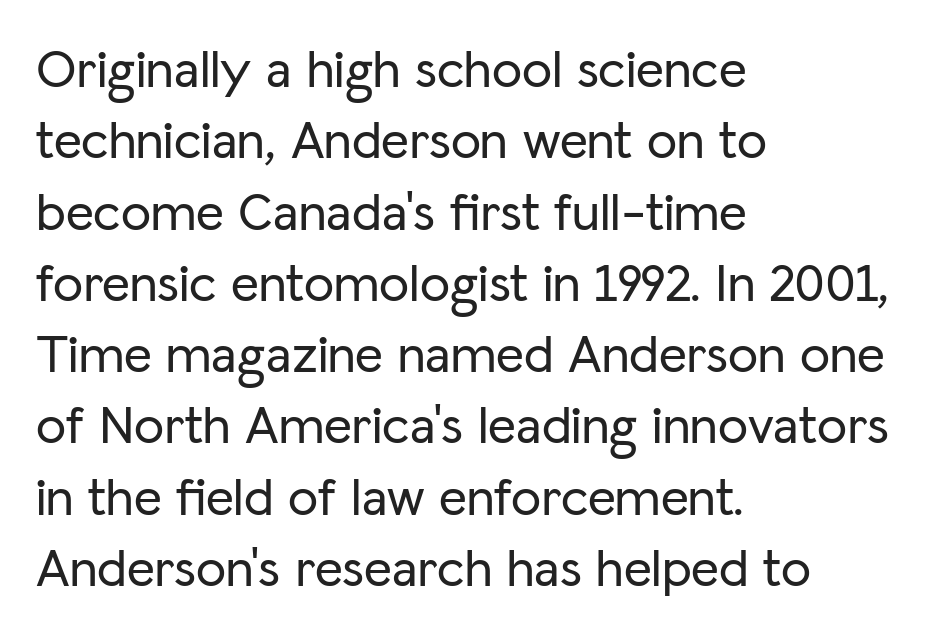
Here the designer chose a conventional face with non-uniform glyph widths. The rendering keeps characters at their native spacing. Reading down the block, your eye returns to a fixed left position each line. The gap between lines stays unmarked. Regarding leading, the lines here are spaced in the standard way. You can tell it's not italic because the verticals are truly vertical.
